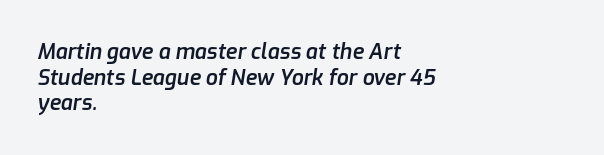
{"italic": "yes", "lean": "right", "slant_degrees": 9, "bold": "semi", "underline": "no", "align": "left", "line_spacing_ratio": 1.22, "letter_spacing": "normal", "letter_spacing_em": 0.0, "glyph_px": 21}
